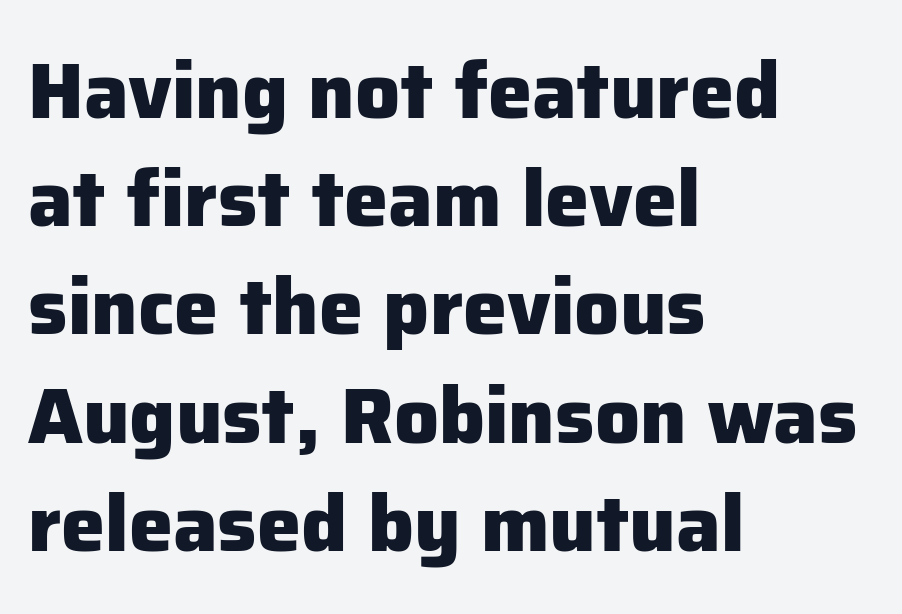
The image shows 79 px heavy sans-serif type, upright; set left-aligned, normal line spacing (1.37x), normal letter spacing, not underlined; low stroke contrast and a medium x-height.
